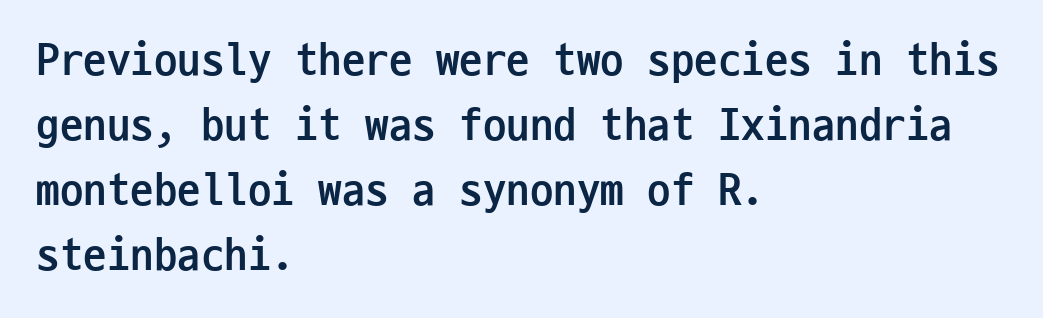
{"serif": "no", "italic": "no", "bold": "yes", "weight": "semibold", "width": "condensed", "stroke_contrast": "low", "x_height": "medium", "monospaced": "yes", "underline": "no", "align": "left", "line_spacing": "normal", "line_spacing_ratio": 1.38, "letter_spacing": "normal", "letter_spacing_em": 0.0, "glyph_px": 47}
